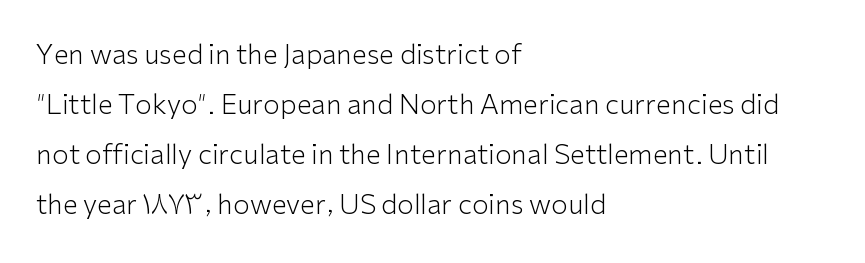
The letters sit at their default tracking, neither squeezed nor spread. The foot of each line stays bare and open. Weight: not bold — regular or lighter. Vertical strokes here are truly vertical.
